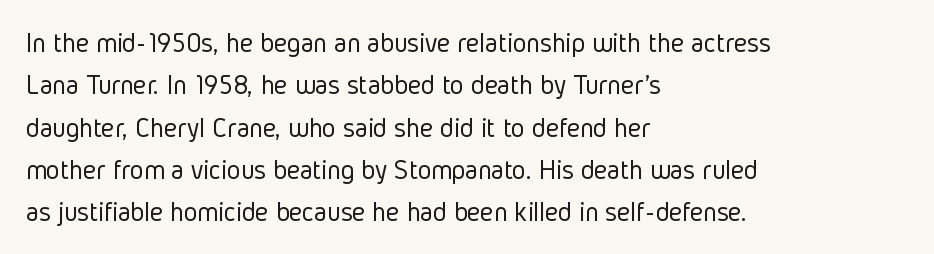
The rendering uses natural spacing where letterforms have individual widths. Spacing between characters is what you'd get straight out of the box. Unmarked baselines from the first word to the last. A quiet, ordinary-to-light weight characterises the typeface.
